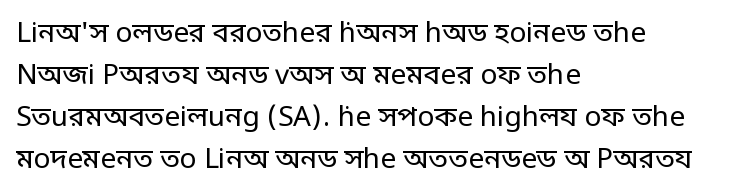
Q: Is the text bold? A: No.
Q: Is the text italic (slanted)? A: No, it is upright.
Q: Is the typeface a serif or a sans-serif typeface? A: Sans-serif.
Q: Is the text underlined? A: No.
Q: How is the paragraph aligned? A: Left-aligned.
Q: Is the spacing between letters normal or unusually wide? A: Normal.
Q: Is the spacing between lines tight, normal or loose? A: Normal.
Q: Width (condensed, normal, or wide)? A: Condensed.
Q: Stroke contrast? A: Low.
Q: Monospaced? A: No.
